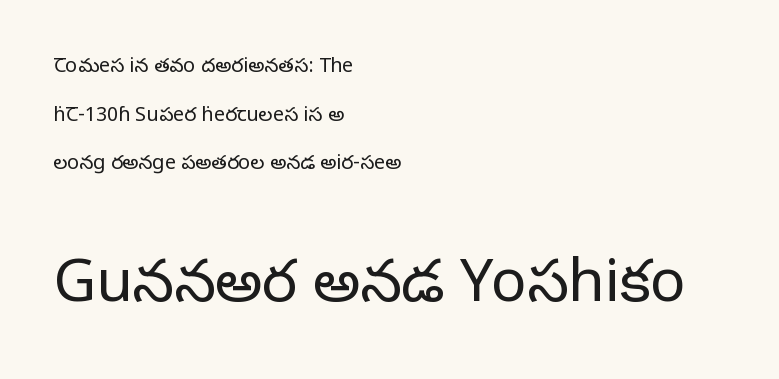
Of the two passages, the one underneath uses the larger point size. The lines are spread far apart with generous leading. Words appear dense and cohesive because spacing is normal. The lines are quadded left. Are there feet on the stems? There are — it's a serif.
